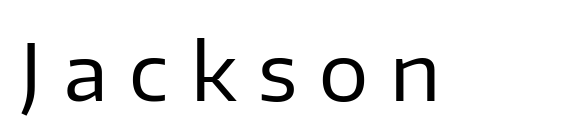
{"serif": "no", "italic": "no", "bold": "no", "weight": "regular", "width": "normal", "stroke_contrast": "low", "x_height": "medium", "monospaced": "no", "underline": "no", "letter_spacing": "wide", "letter_spacing_em": 0.28, "glyph_px": 78}
